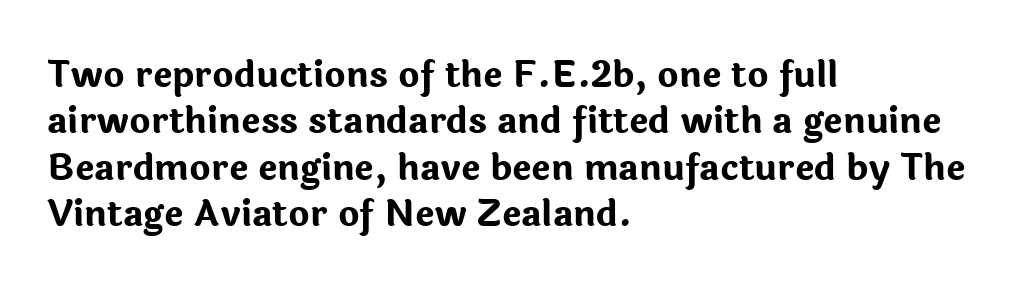
Q: Is the text bold? A: Yes.
Q: Is the text italic (slanted)? A: No, it is upright.
Q: Is the typeface a serif or a sans-serif typeface? A: Sans-serif.
Q: Is the text underlined? A: No.
Q: How is the paragraph aligned? A: Left-aligned.
Q: Is the spacing between letters normal or unusually wide? A: Normal.
Q: Is the spacing between lines tight, normal or loose? A: Normal.
Q: Width (condensed, normal, or wide)? A: Normal.
Q: Stroke contrast? A: Low.
Q: x-height? A: Medium.
Q: Monospaced? A: No.
